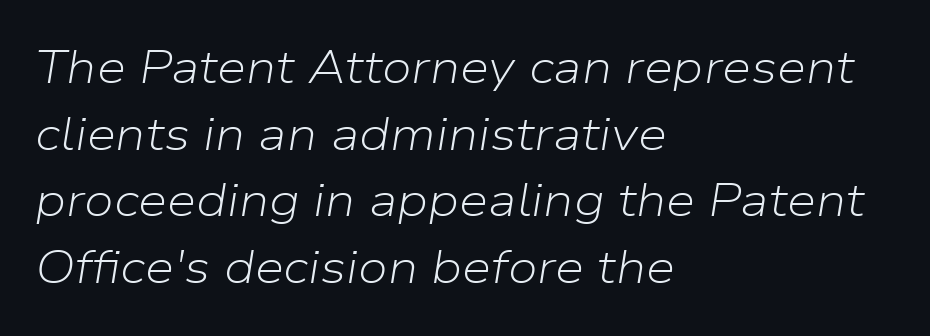
All the whitespace from short lines collects on the right. Successive baselines arrive at the customary interval. Characters are canted at an angle relative to the baseline's perpendicular. Do the characters align in a grid? No, the font is proportional. Underlining? Definitely not there.
